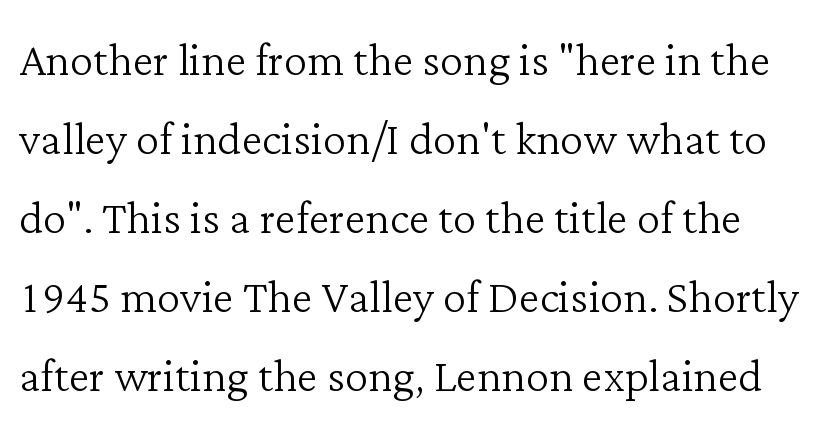
Ascenders rise straight up at ninety degrees. Looks like regular typesetting: each glyph gets only the width it needs. Nobody drew a line under any word here. Horizontal bands of white between lines are of average thickness. Letter spacing: default.
